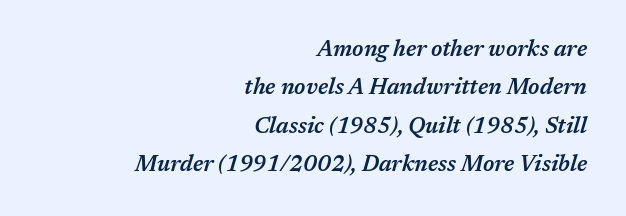
Q: Is the text bold? A: Semi-bold.
Q: Is the text italic (slanted)? A: Yes, it leans right by about 17 degrees.
Q: Is the text underlined? A: No.
Q: How is the paragraph aligned? A: Right-aligned.
Q: Is the spacing between letters normal or unusually wide? A: Normal.
